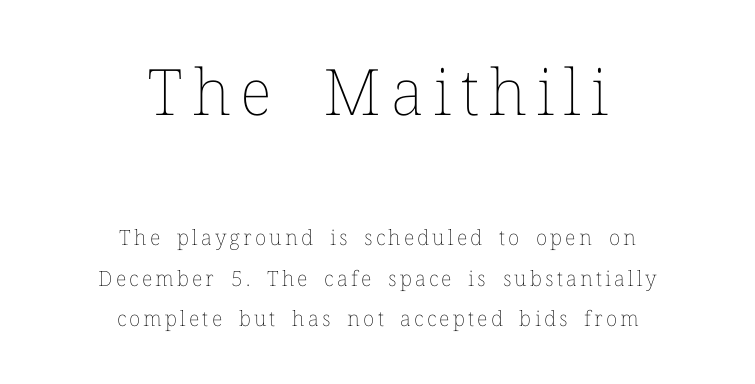
The image shows 64 px thin type, upright; set centered, loose line spacing (1.91x), not underlined; the first (top) block is 3.05x larger; low stroke contrast and a medium x-height.
